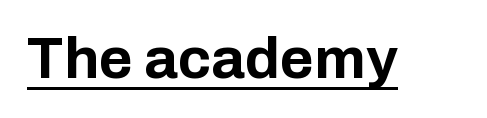
The image shows 58 px bold sans-serif type, upright; set normal letter spacing, underlined; low stroke contrast and a medium x-height.
